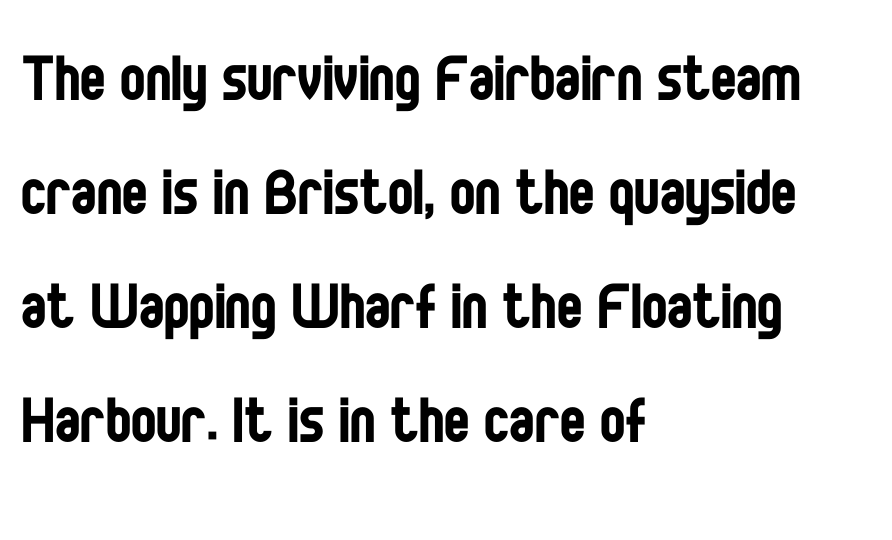
{"serif": "no", "italic": "no", "bold": "no", "weight": "regular", "width": "condensed", "stroke_contrast": "low", "x_height": "large", "monospaced": "no", "underline": "no", "align": "left", "line_spacing": "normal", "line_spacing_ratio": 1.5, "letter_spacing": "normal", "letter_spacing_em": 0.0, "glyph_px": 76}
